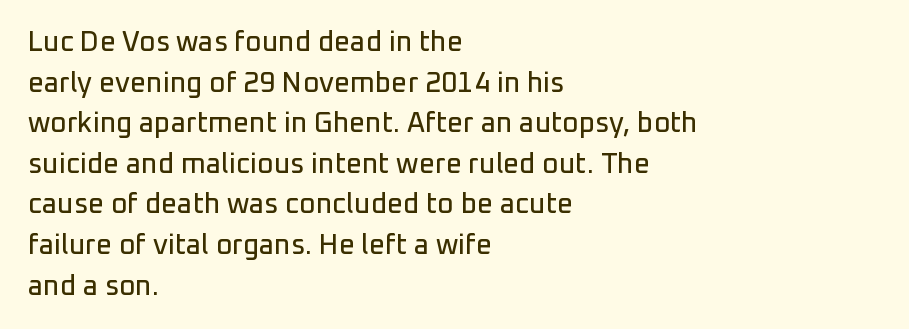
The rendering uses natural spacing where letterforms have individual widths. These lines were composed using upright roman letters. Observe the ordinary spacing: letters are neighbours, not strangers. The block of text has a typical density, with ordinary space between rows. Unlike a traditional serif, this face leaves its strokes unadorned. Honestly, there is no underline to notice here at all.
